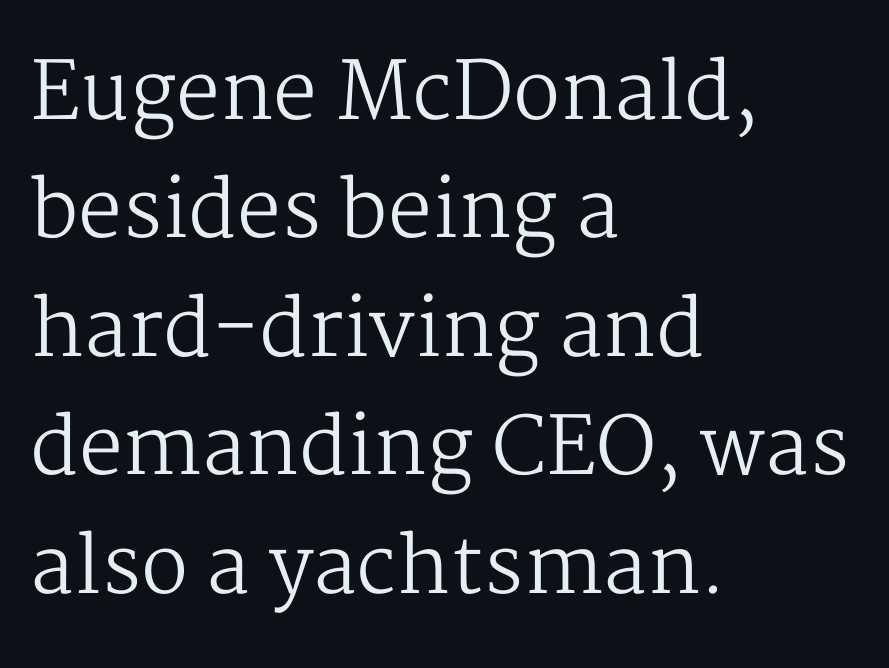
Q: Is the text bold? A: No.
Q: Is the text italic (slanted)? A: No, it is upright.
Q: Is the typeface a serif or a sans-serif typeface? A: Serif.
Q: Is the text underlined? A: No.
Q: How is the paragraph aligned? A: Left-aligned.
Q: Is the spacing between letters normal or unusually wide? A: Normal.
Q: Is the spacing between lines tight, normal or loose? A: Normal.
Q: Width (condensed, normal, or wide)? A: Normal.
Q: Stroke contrast? A: Medium.
Q: x-height? A: Medium.
Q: Monospaced? A: No.
